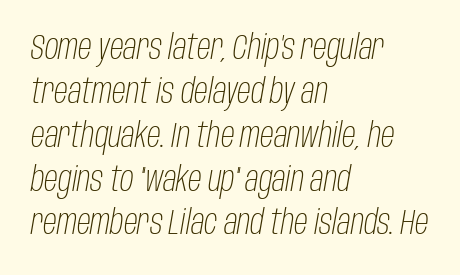
The image shows 34 px light, condensed type, italic (leaning right); set left-aligned, normal line spacing (1.29x), normal letter spacing, not underlined; low stroke contrast and a large x-height.
